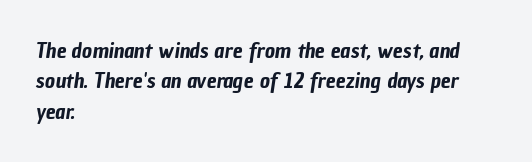
{"underline": "no", "align": "left", "line_spacing": "normal", "line_spacing_ratio": 1.38, "letter_spacing": "normal", "letter_spacing_em": 0.0, "glyph_px": 22}
